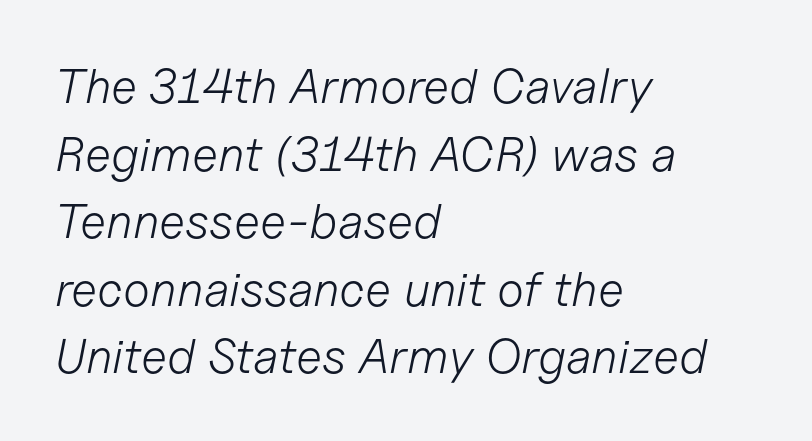
The image shows 49 px light type, italic (leaning right); set left-aligned, normal line spacing (1.38x), normal letter spacing, not underlined; low stroke contrast and a medium x-height.
